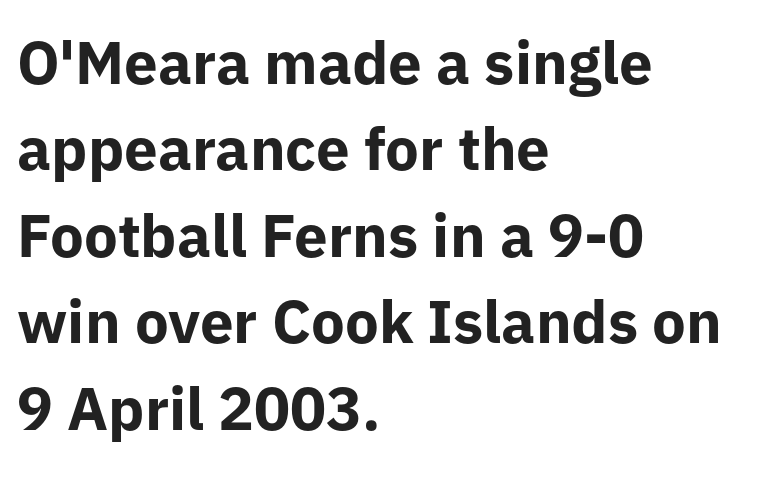
Nothing sits at the stroke ends, so this counts as sans-serif. A student would call this left alignment; a typographer would say flush left, rag right. The specimen omits any rule beneath the text block's lines. The letterforms sit shoulder to shoulder at normal distance.
